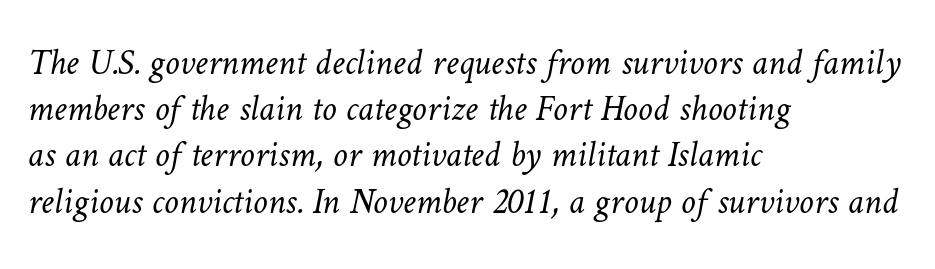
Honestly, the letter spacing is just normal — you wouldn't notice it. Just letters on the line, the space beneath them empty. No letter is thick-stroked: the sample isn't bold. Normally led — the rows are evenly, conventionally spaced. The face used here is proportionally spaced, like ordinary book or web type.
